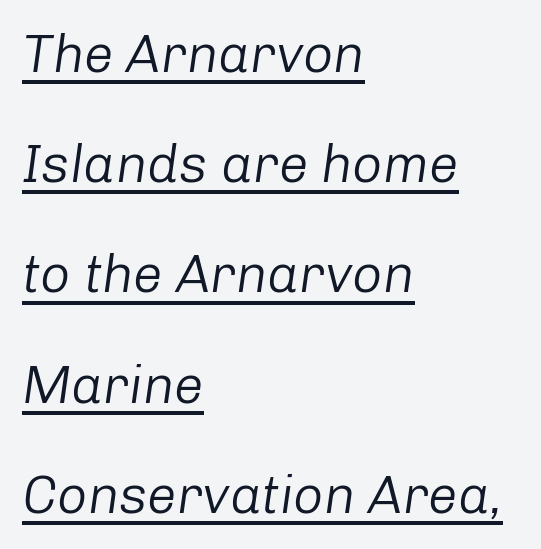
No chunkiness to these letters — they're not bold. Compared with typical body copy, the letter spacing here is the same. Varying glyph widths throughout — classic text-font behaviour. A typographer would call this underscored text.
